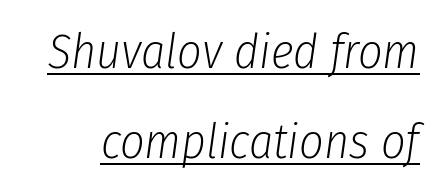
{"italic": "yes", "lean": "right", "slant_degrees": 8, "bold": "no", "weight": "light", "width": "condensed", "stroke_contrast": "low", "x_height": "medium", "monospaced": "no", "underline": "yes", "line_spacing_ratio": 1.88, "letter_spacing": "normal", "letter_spacing_em": 0.0, "glyph_px": 48}
